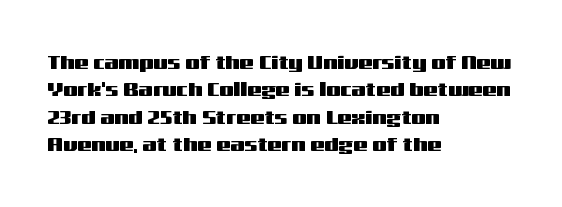
{"italic": "no", "underline": "no", "align": "left", "line_spacing": "normal", "line_spacing_ratio": 1.37, "letter_spacing": "normal", "letter_spacing_em": 0.0, "glyph_px": 20}
